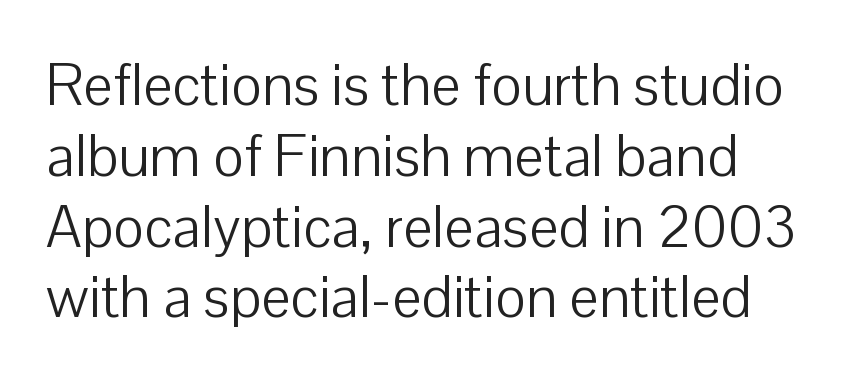
The image shows 59 px light sans-serif type, upright; set line spacing 1.2x, normal letter spacing, not underlined; low stroke contrast and a medium x-height.
